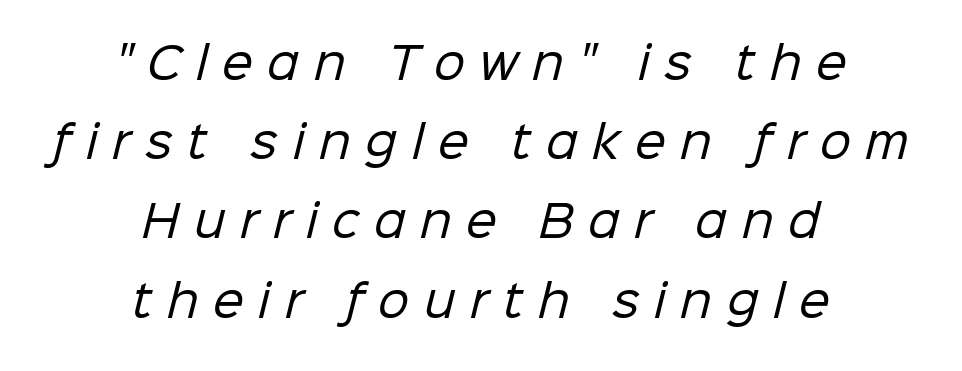
Q: Is the text bold? A: No.
Q: Is the typeface a serif or a sans-serif typeface? A: Sans-serif.
Q: Is the text underlined? A: No.
Q: How is the paragraph aligned? A: Centered.
Q: Is the spacing between letters normal or unusually wide? A: Unusually wide.
Q: Width (condensed, normal, or wide)? A: Normal.
Q: Stroke contrast? A: Low.
Q: x-height? A: Medium.
Q: Monospaced? A: No.
